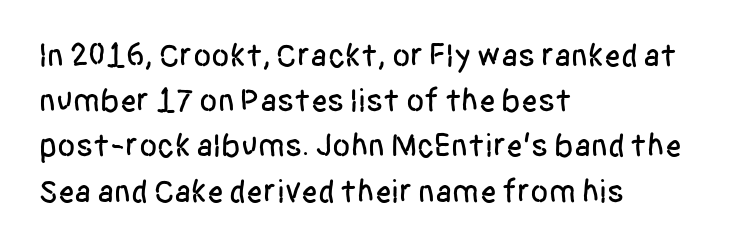
Q: Is the text italic (slanted)? A: No, it is upright.
Q: Is the typeface a serif or a sans-serif typeface? A: Sans-serif.
Q: Is the text underlined? A: No.
Q: How is the paragraph aligned? A: Left-aligned.
Q: Is the spacing between letters normal or unusually wide? A: Normal.
Q: Is the spacing between lines tight, normal or loose? A: Normal.
Q: Width (condensed, normal, or wide)? A: Condensed.
Q: Stroke contrast? A: Low.
Q: x-height? A: Large.
Q: Monospaced? A: No.
